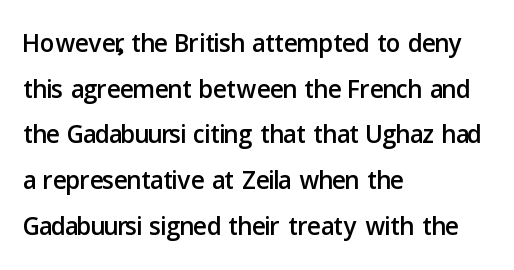
The image shows 36 px sans-serif type, upright; set left-aligned, normal line spacing (1.27x), normal letter spacing, not underlined; low stroke contrast and a medium x-height.
